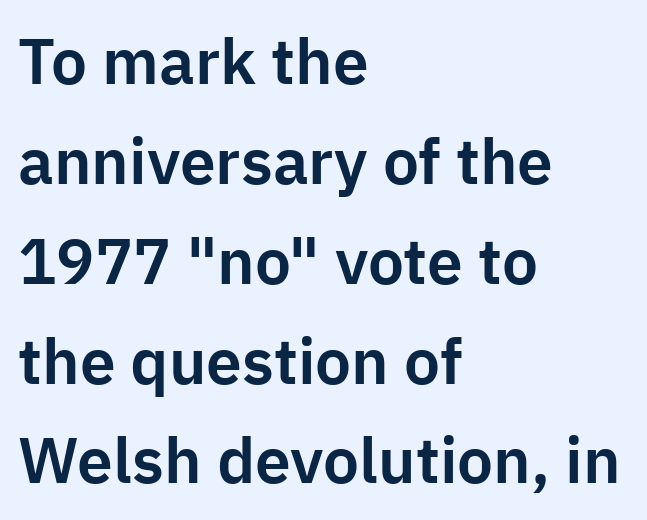
The image shows 64 px sans-serif type, upright; set left-aligned, normal line spacing (1.56x), normal letter spacing, not underlined; low stroke contrast and a medium x-height.
